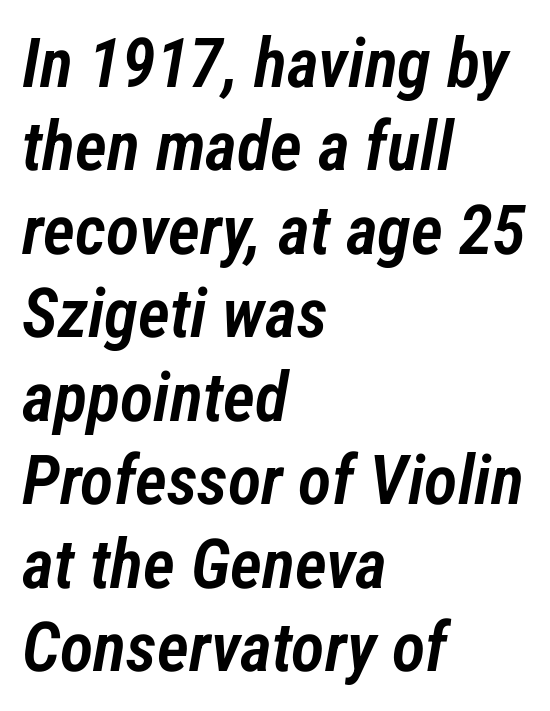
The specimen reads as italic at a glance. The zone under the glyphs is completely vacant. Caption: multi-line text, flush left, ragged right. Each glyph is drawn with semibold strokes, heavier than normal yet not fully bold.
